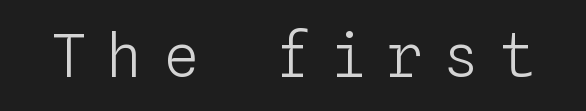
The face looks like a standard text weight, possibly lighter. What stands out about the letter spacing? Its width — letters are far apart. Looks like terminal output: every glyph gets an equal slot. Rendered with straight, roman letterforms. Descenders hang freely into open space.
